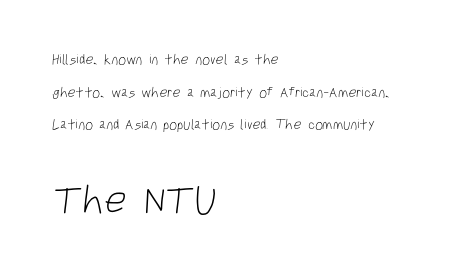
The image shows 39 px light, condensed sans-serif type; set left-aligned, loose line spacing (2.33x), normal letter spacing, not underlined; the second (bottom) block is 2.79x larger; low stroke contrast and a large x-height.
